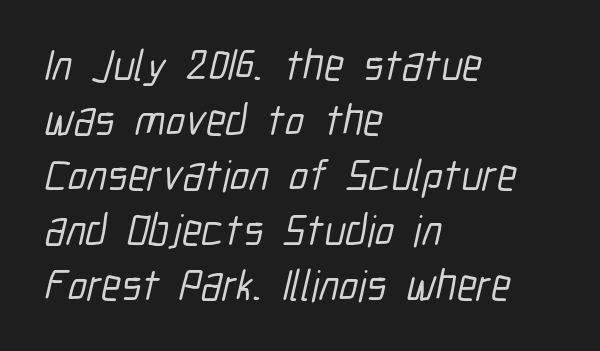
The image shows 44 px condensed sans-serif type; set left-aligned, normal line spacing (1.25x), normal letter spacing, not underlined; low stroke contrast and a medium x-height.
